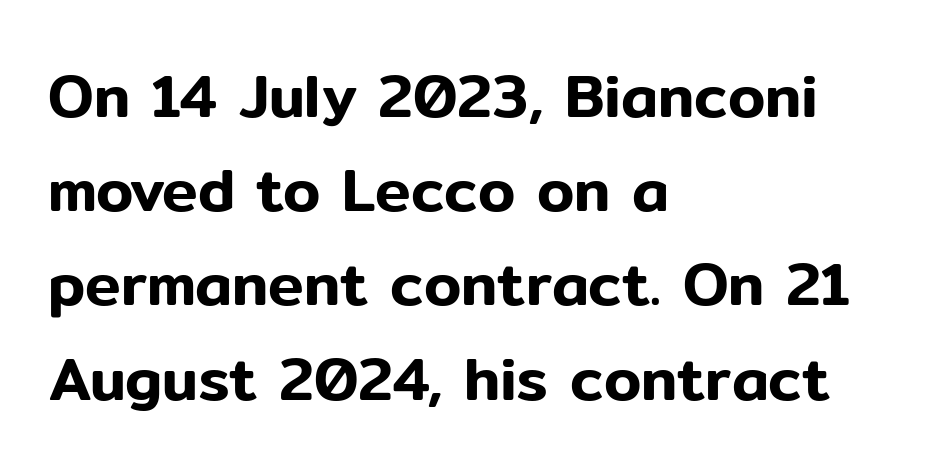
Q: Is the text italic (slanted)? A: No, it is upright.
Q: Is the typeface a serif or a sans-serif typeface? A: Sans-serif.
Q: Is the text underlined? A: No.
Q: How is the paragraph aligned? A: Left-aligned.
Q: Is the spacing between letters normal or unusually wide? A: Normal.
Q: Is the spacing between lines tight, normal or loose? A: Normal.
Q: Width (condensed, normal, or wide)? A: Normal.
Q: Stroke contrast? A: Low.
Q: x-height? A: Medium.
Q: Monospaced? A: No.
